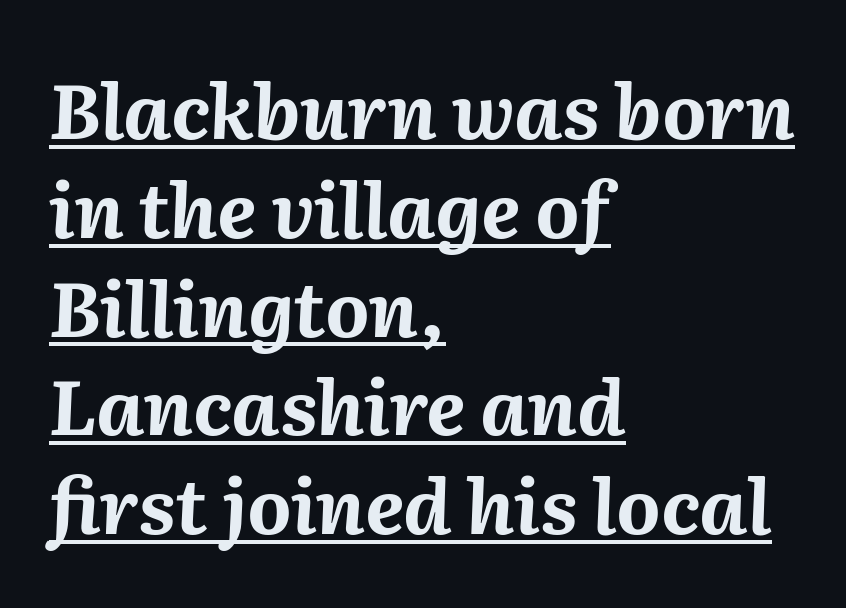
The face used here is proportionally spaced, like ordinary book or web type. You'd pick this weight for a headline — it's a proper bold. The designer left line spacing at the default. Is there an underline? Yes — a line sits under the letters. The lines in this sample share a left origin and differ only in where they stop.
